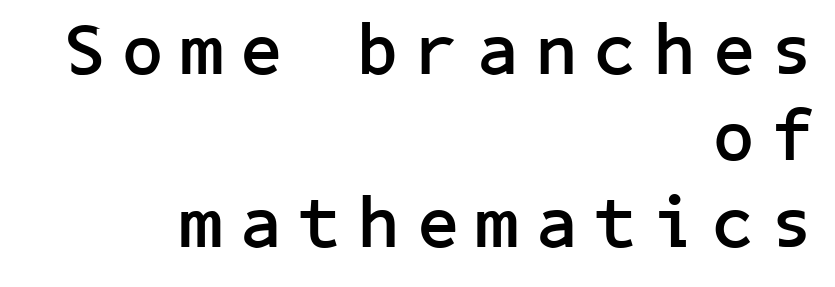
Q: Is the text bold? A: Yes.
Q: Is the text italic (slanted)? A: No, it is upright.
Q: Is the typeface a serif or a sans-serif typeface? A: Sans-serif.
Q: Is the text underlined? A: No.
Q: How is the paragraph aligned? A: Right-aligned.
Q: Is the spacing between letters normal or unusually wide? A: Unusually wide.
Q: Width (condensed, normal, or wide)? A: Normal.
Q: Stroke contrast? A: Low.
Q: x-height? A: Medium.
